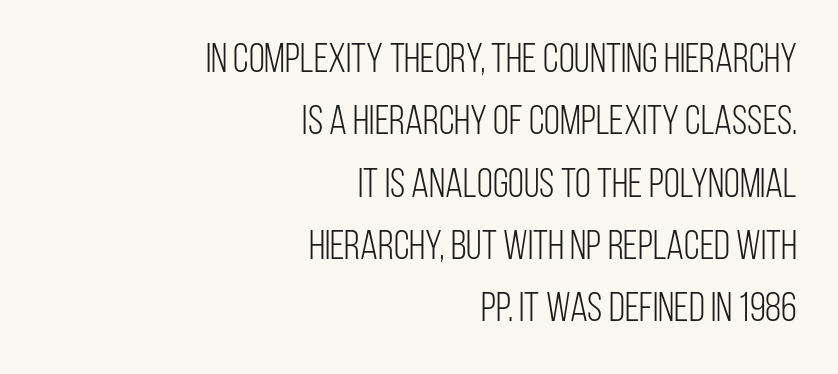
The image shows 41 px light, condensed sans-serif type, upright; set right-aligned, normal line spacing (1.52x), normal letter spacing, not underlined; low stroke contrast and a large x-height.
